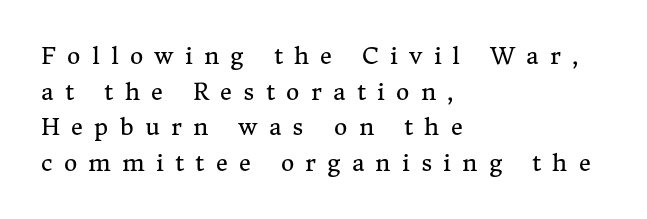
The image shows 23 px text type, upright; set left-aligned, normal line spacing (1.55x), unusually wide letter spacing (+0.49 em), not underlined.
